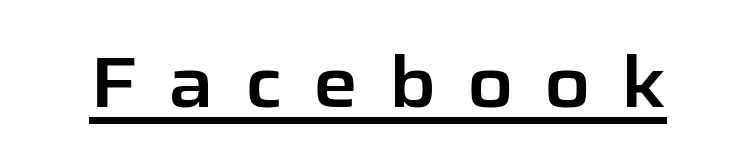
The image shows 71 px sans-serif type, upright; set unusually wide letter spacing (+0.43 em), underlined; low stroke contrast and a medium x-height.
